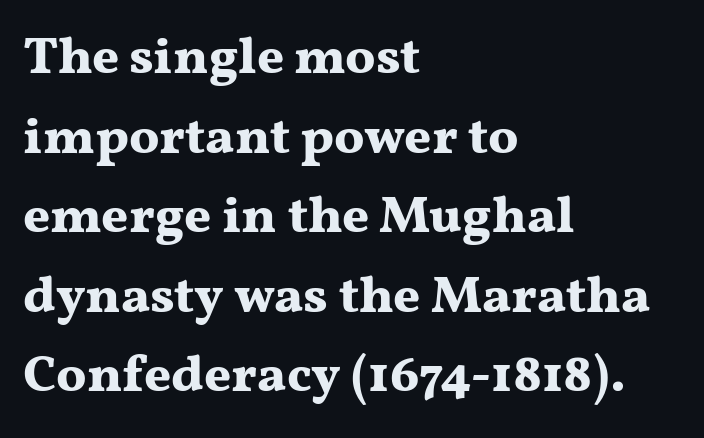
A clean baseline with only descenders dipping below it. Is this a fixed-width face? No — the glyphs have proportional, varying widths. Rendered with straight, roman letterforms. Caption: multi-line text, flush left, ragged right. A normal amount of white space separates one row of letters from the next.
